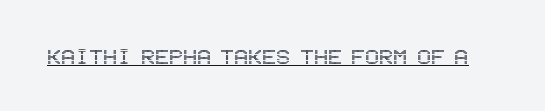
Posture: vertical. Is the letter spacing exaggerated? No — it looks like the ordinary default. These characters rest on top of a visible drawn line.
